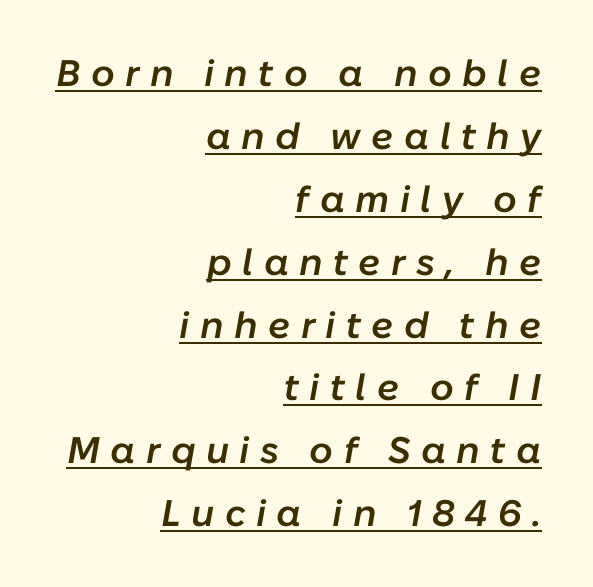
Q: Is the text bold? A: Semi-bold.
Q: Is the text italic (slanted)? A: Yes, it leans right by about 10 degrees.
Q: Is the text underlined? A: Yes.
Q: How is the paragraph aligned? A: Right-aligned.
Q: Is the spacing between letters normal or unusually wide? A: Unusually wide.
Q: Is the spacing between lines tight, normal or loose? A: Normal.
Q: Width (condensed, normal, or wide)? A: Normal.
Q: Stroke contrast? A: Low.
Q: x-height? A: Medium.
Q: Monospaced? A: No.
